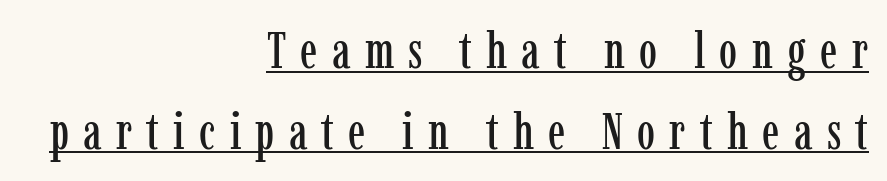
Q: Is the text italic (slanted)? A: No, it is upright.
Q: Is the typeface a serif or a sans-serif typeface? A: Serif.
Q: Is the text underlined? A: Yes.
Q: How is the paragraph aligned? A: Right-aligned.
Q: Is the spacing between letters normal or unusually wide? A: Unusually wide.
Q: Is the spacing between lines tight, normal or loose? A: Normal.
Q: Width (condensed, normal, or wide)? A: Condensed.
Q: Stroke contrast? A: Low.
Q: x-height? A: Medium.
Q: Monospaced? A: No.
